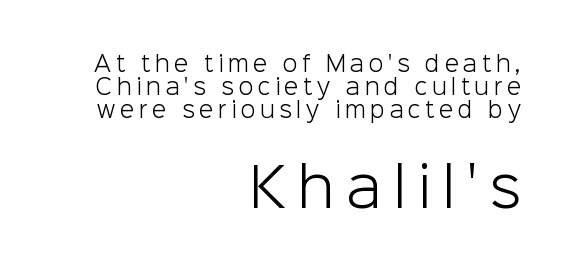
{"serif": "no", "italic": "no", "bold": "no", "weight": "light", "width": "normal", "stroke_contrast": "low", "x_height": "medium", "monospaced": "no", "underline": "no", "align": "right", "line_spacing": "tight", "line_spacing_ratio": 1.09, "letter_spacing": "wide", "letter_spacing_em": 0.22, "larger_block": "second", "size_ratio": 2.52, "glyph_px": 53}
